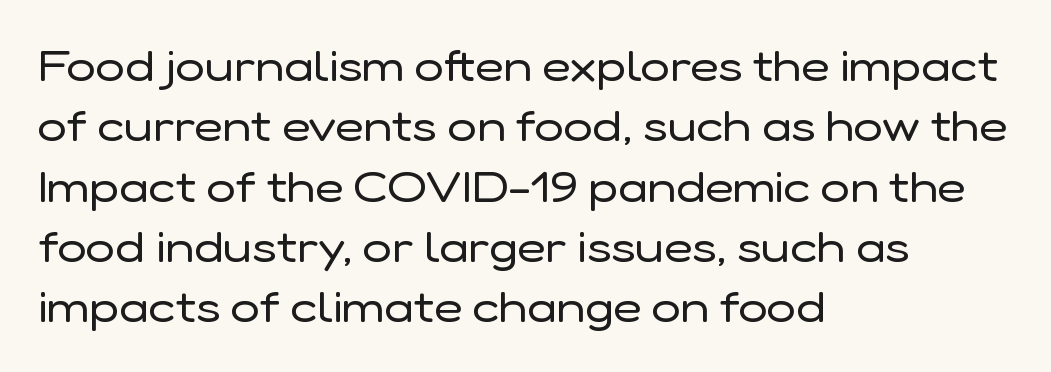
{"serif": "no", "italic": "no", "bold": "no", "weight": "regular", "width": "normal", "stroke_contrast": "low", "x_height": "medium", "monospaced": "no", "underline": "no", "align": "left", "line_spacing": "normal", "line_spacing_ratio": 1.37, "letter_spacing": "normal", "letter_spacing_em": 0.0, "glyph_px": 44}
